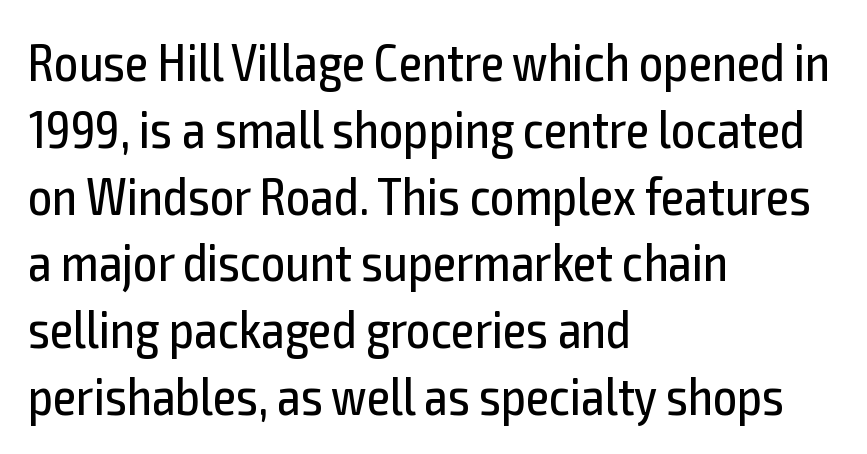
The image shows 53 px regular-weight, condensed sans-serif type, upright; set left-aligned, normal line spacing (1.26x), normal letter spacing, not underlined; a medium x-height.
